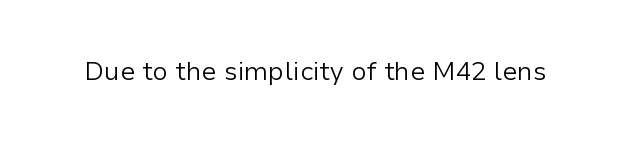
Q: Is the text bold? A: No.
Q: Is the text italic (slanted)? A: No, it is upright.
Q: Is the text underlined? A: No.
Q: Is the spacing between letters normal or unusually wide? A: Normal.
